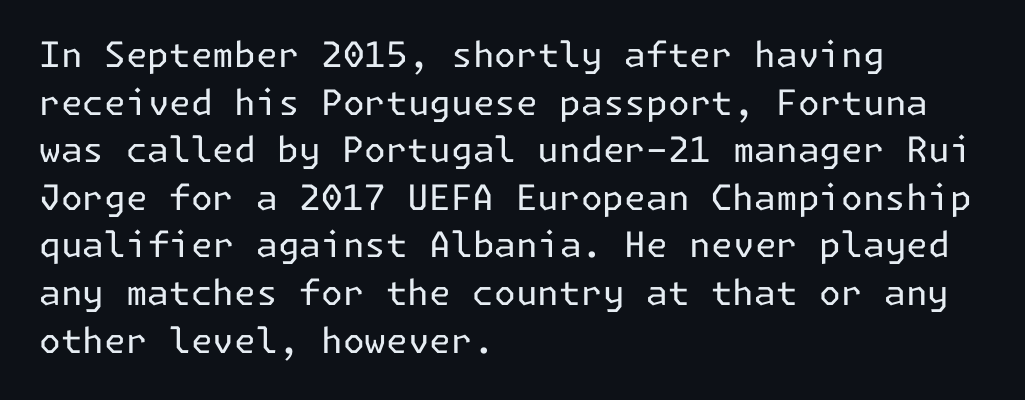
The image shows 35 px regular-weight sans-serif type, upright; set left-aligned, normal line spacing (1.36x), normal letter spacing, not underlined; low stroke contrast and a medium x-height.
